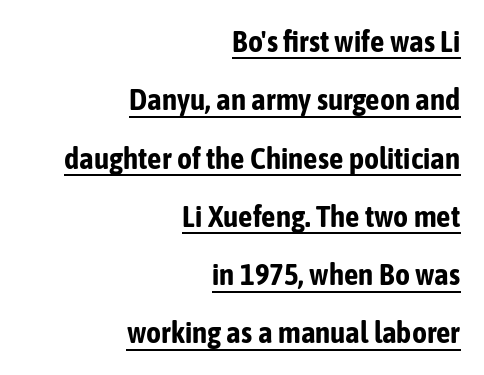
Words appear dense and cohesive because spacing is normal. Spacing verdict: proportional, widths tailored to each character. I'd call this a sans setting — the letters go barefoot. Unlike italic type, these characters show no tilt at all. Short and long lines alike share a common ending point at right.
